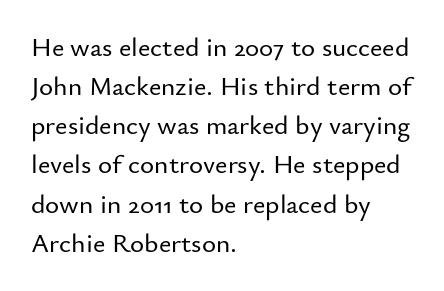
The image shows 27 px text type, upright; set left-aligned, normal line spacing (1.45x), normal letter spacing, not underlined.
